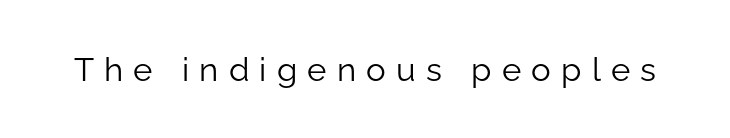
The image shows 33 px light sans-serif type, upright; set unusually wide letter spacing (+0.31 em), not underlined; low stroke contrast and a medium x-height.
